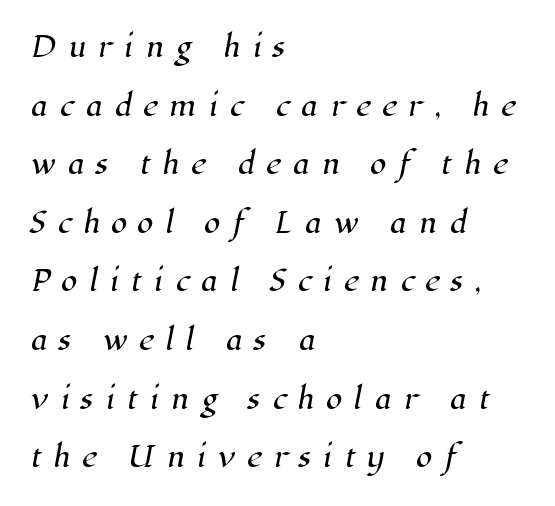
The image shows 27 px text type; set left-aligned, loose line spacing (2.17x), unusually wide letter spacing (+0.41 em), not underlined.
